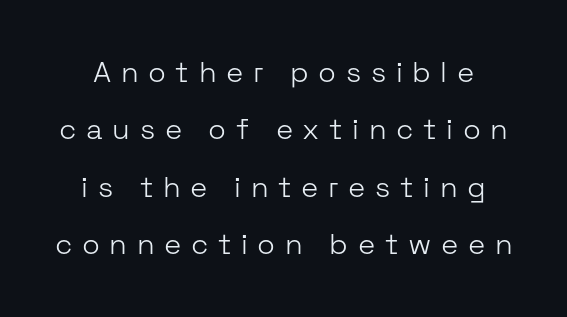
The image shows 29 px light sans-serif type, upright; set loose line spacing (1.98x), unusually wide letter spacing (+0.33 em), not underlined; low stroke contrast and a medium x-height.
